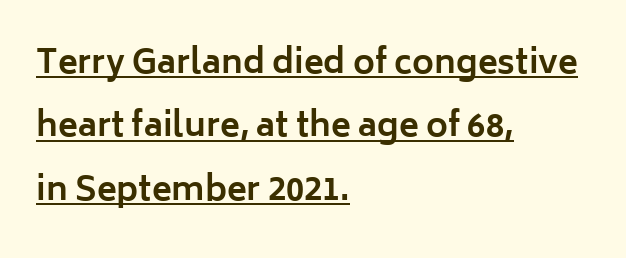
Q: Is the text bold? A: Yes.
Q: Is the text italic (slanted)? A: No, it is upright.
Q: Is the typeface a serif or a sans-serif typeface? A: Sans-serif.
Q: Is the text underlined? A: Yes.
Q: How is the paragraph aligned? A: Left-aligned.
Q: Is the spacing between letters normal or unusually wide? A: Normal.
Q: Is the spacing between lines tight, normal or loose? A: Loose.
Q: Width (condensed, normal, or wide)? A: Normal.
Q: Stroke contrast? A: Low.
Q: x-height? A: Medium.
Q: Monospaced? A: No.
